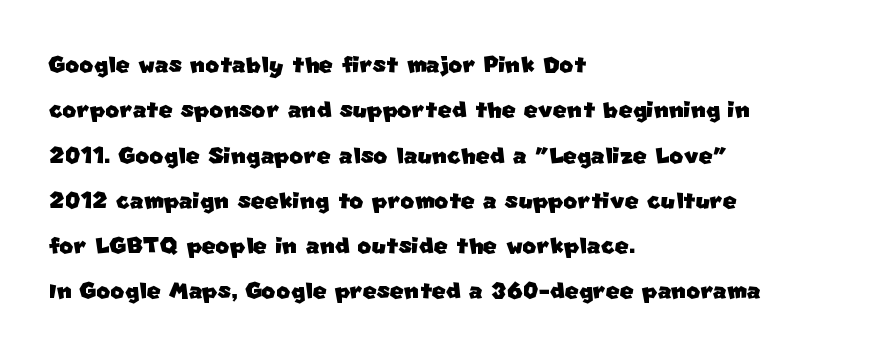
The image shows 30 px sans-serif type; set left-aligned, normal line spacing (1.51x), normal letter spacing, not underlined; low stroke contrast and a large x-height.
